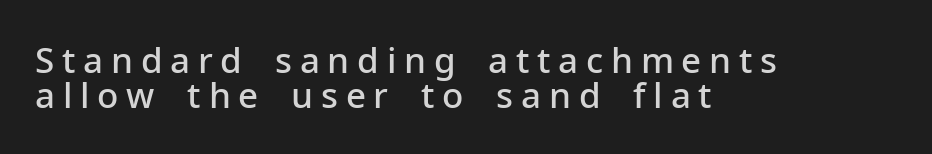
Horizontal bands of white between lines are thin slivers. Each word looks stretched out because of the extra space between its letters. The letters are semibold — heavier than regular but short of a full bold. Serif or sans? Sans — the stroke terminals are bare.
